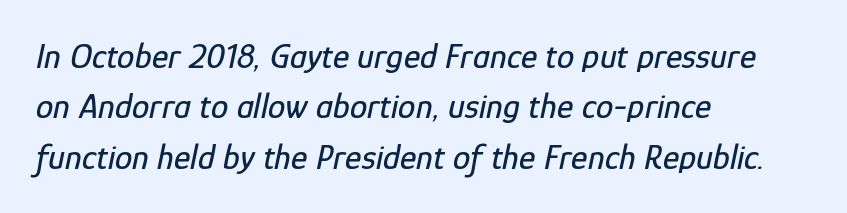
Every row of glyphs begins at an identical x-position on the left. Check under the words: just untouched page. Observe the ordinary spacing: letters are neighbours, not strangers. The rows are spaced the way most documents space them. The text carries the slant typical of an italic or oblique font. Is this a fixed-width face? No — the glyphs have proportional, varying widths.
